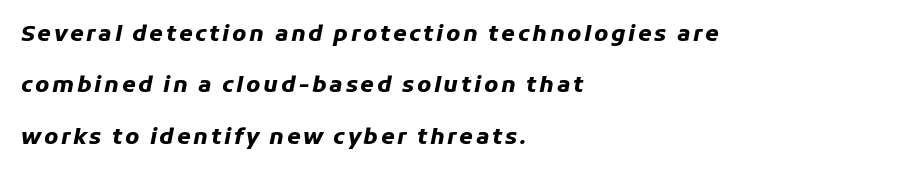
Q: Is the text bold? A: Yes.
Q: Is the text italic (slanted)? A: Yes, it leans right by about 11 degrees.
Q: Is the text underlined? A: No.
Q: How is the paragraph aligned? A: Left-aligned.
Q: Is the spacing between lines tight, normal or loose? A: Loose.
